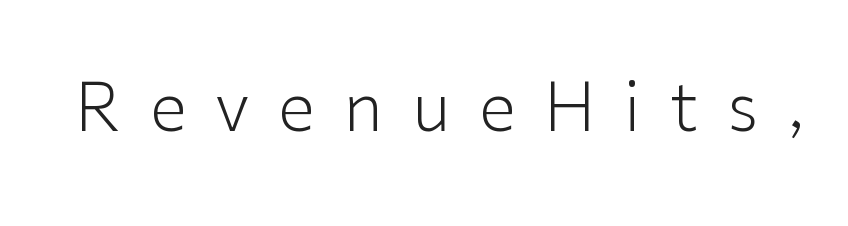
The tracking jumps out immediately: characters are airy and widely separated. Unlike italic type, these characters show no tilt at all. The characters display no serif detailing; their extremities are plain. Do the characters align in a grid? No, the font is proportional. No chunkiness to these letters — they're not bold.
